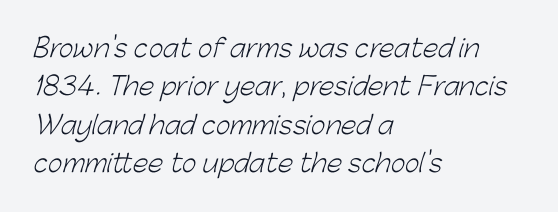
Q: Is the text bold? A: No.
Q: Is the text underlined? A: No.
Q: How is the paragraph aligned? A: Left-aligned.
Q: Is the spacing between letters normal or unusually wide? A: Normal.
Q: Is the spacing between lines tight, normal or loose? A: Normal.
